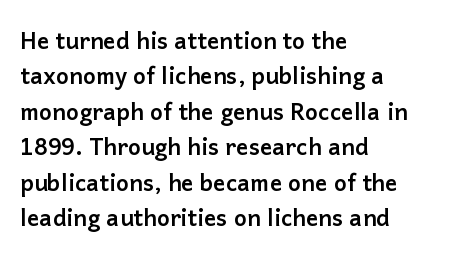
Q: Is the text bold? A: Yes.
Q: Is the text italic (slanted)? A: No, it is upright.
Q: Is the text underlined? A: No.
Q: How is the paragraph aligned? A: Left-aligned.
Q: Is the spacing between letters normal or unusually wide? A: Normal.
Q: Is the spacing between lines tight, normal or loose? A: Normal.
